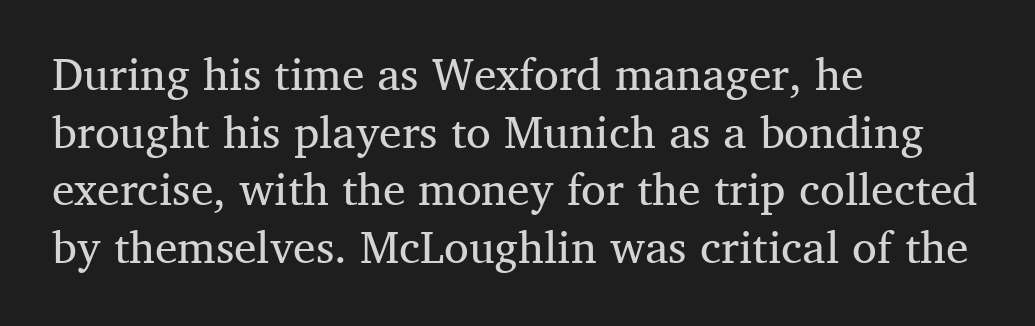
Nothing heavy about these letters — not bold at all. What kind of face is this? One with serifs. The letters advance in unequal steps, a hallmark of proportional type. Nobody drew a line under any word here.
